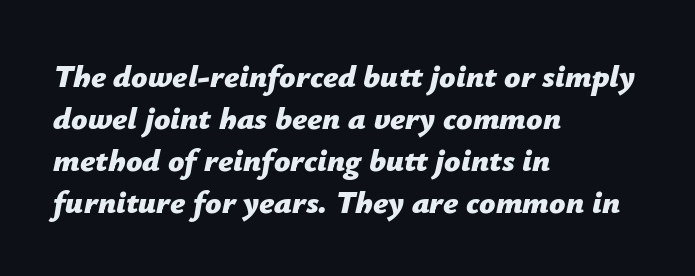
{"italic": "yes", "lean": "right", "slant_degrees": 12, "bold": "yes", "weight": "bold", "width": "normal", "stroke_contrast": "low", "x_height": "medium", "monospaced": "no", "underline": "no", "align": "left", "line_spacing": "normal", "line_spacing_ratio": 1.31, "letter_spacing": "normal", "letter_spacing_em": 0.0, "glyph_px": 32}
